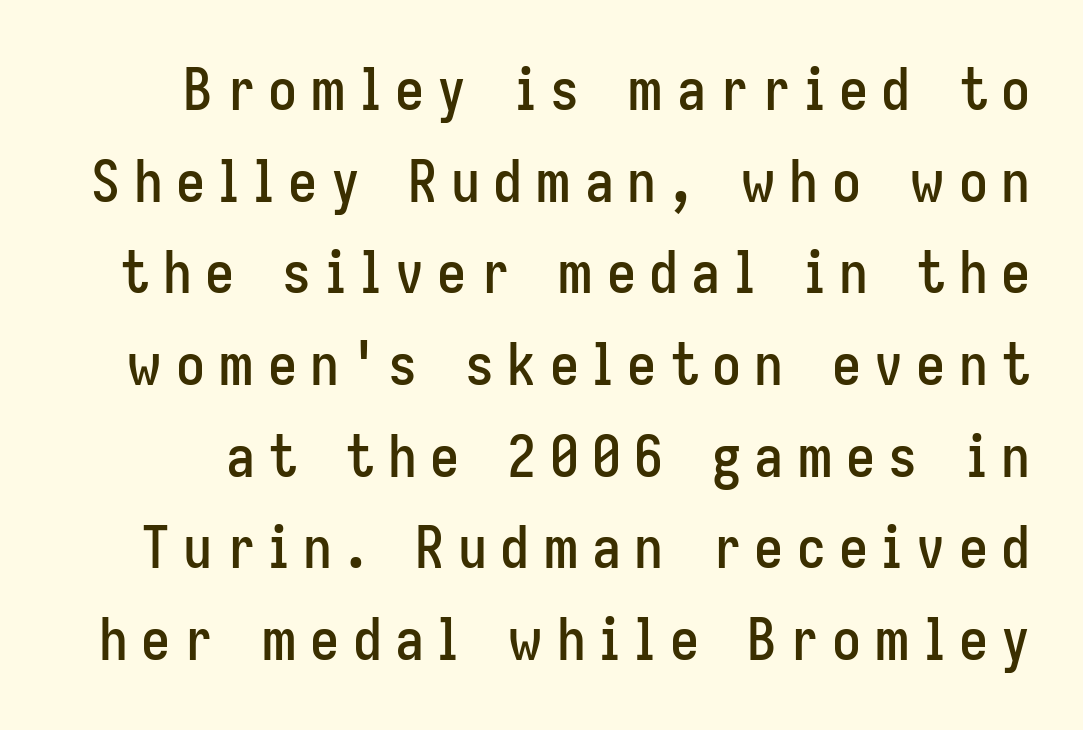
{"serif": "no", "italic": "no", "width": "condensed", "stroke_contrast": "low", "x_height": "medium", "monospaced": "no", "underline": "no", "line_spacing": "normal", "line_spacing_ratio": 1.58, "letter_spacing": "wide", "letter_spacing_em": 0.23, "glyph_px": 58}
